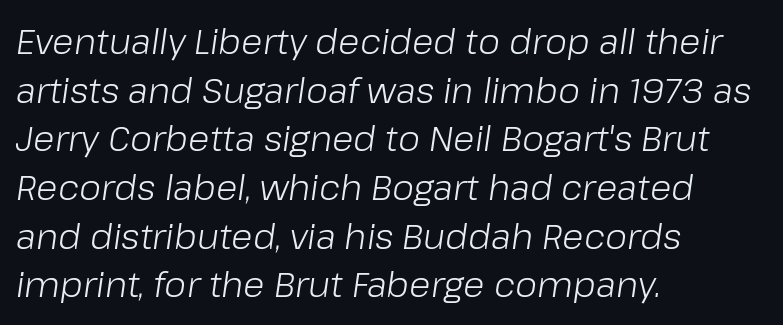
{"italic": "yes", "lean": "right", "slant_degrees": 8, "bold": "no", "weight": "light", "width": "normal", "stroke_contrast": "low", "x_height": "medium", "monospaced": "no", "underline": "no", "align": "left", "line_spacing": "normal", "line_spacing_ratio": 1.39, "letter_spacing": "normal", "letter_spacing_em": 0.0, "glyph_px": 35}
